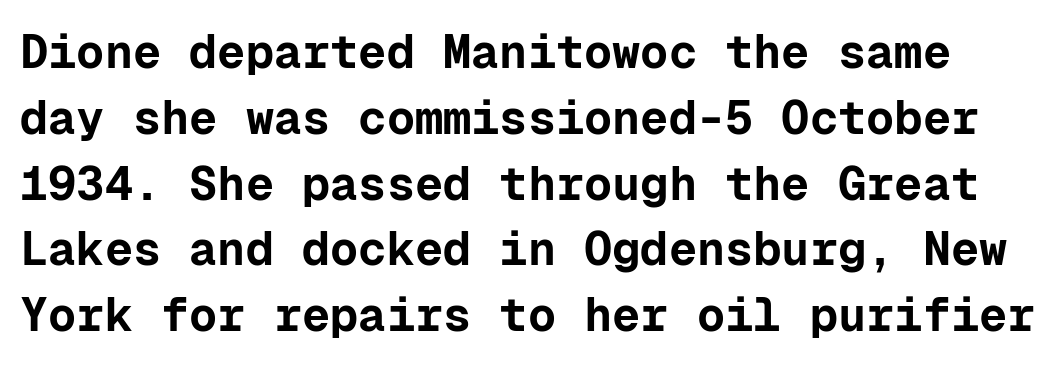
Q: Is the text bold? A: Yes.
Q: Is the text italic (slanted)? A: No, it is upright.
Q: Is the typeface a serif or a sans-serif typeface? A: Sans-serif.
Q: Is the text underlined? A: No.
Q: Is the spacing between letters normal or unusually wide? A: Normal.
Q: Is the spacing between lines tight, normal or loose? A: Normal.
Q: Width (condensed, normal, or wide)? A: Normal.
Q: Stroke contrast? A: Low.
Q: x-height? A: Medium.
Q: Monospaced? A: Yes.
